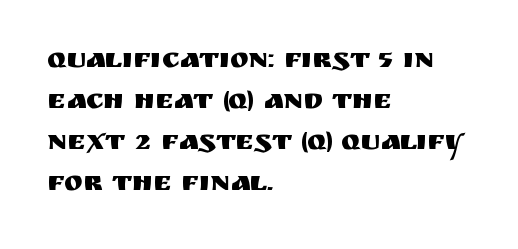
Standard letterfit; no display-style spreading of the glyphs. Characters remain perfectly vertical along every line. Letterform terminals end flat and unadorned throughout the passage. Horizontal bands of white between lines are of average thickness. Compared with a centered layout, this one pins lines to the left instead. The space directly below the letters is spotless.
